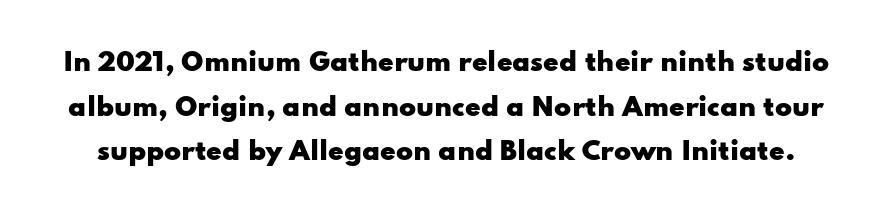
Letters rest on an invisible, unmarked baseline. Every character sits straight up, as roman type does. Heavy-handed strokes throughout: this text is bold. Letter spacing: default.
